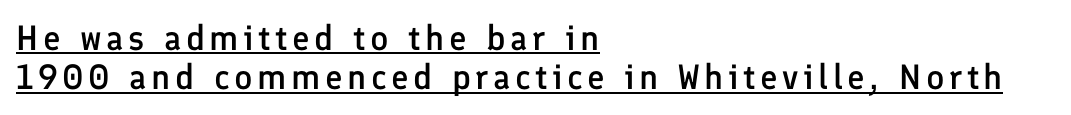
Stroke terminals: plain, sans-serif. Varying glyph widths throughout — classic text-font behaviour. The vertical gap from one line to the next is small. A continuous stroke trails under the words, as in a hyperlink. As a designer I'd log this as weight 600, semibold. Line beginnings align vertically; line endings do not.
